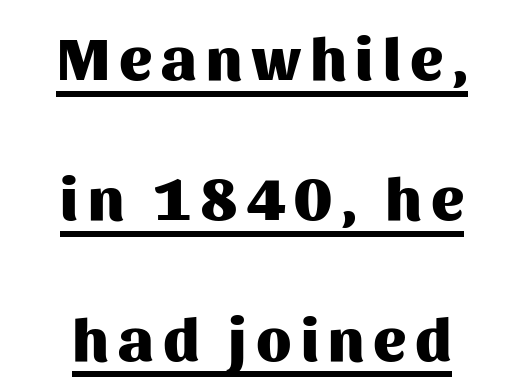
The image shows 61 px heavy sans-serif type, upright; set centered, loose line spacing (2.3x), underlined; medium stroke contrast and a medium x-height.
